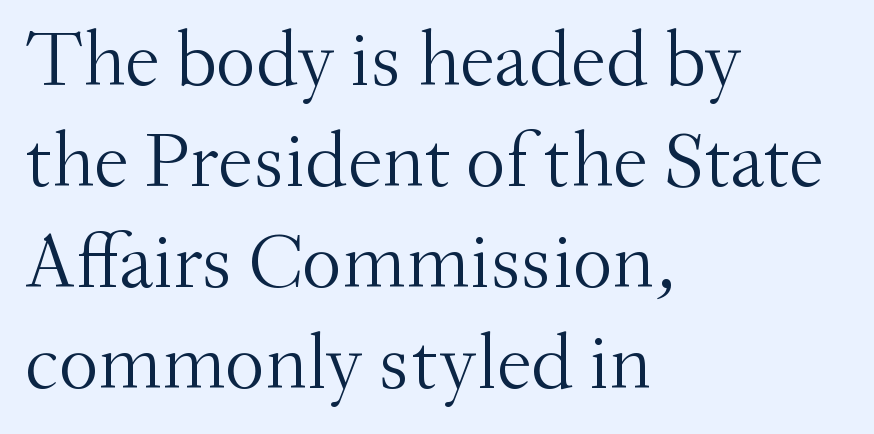
Q: Is the text bold? A: No.
Q: Is the text italic (slanted)? A: No, it is upright.
Q: Is the typeface a serif or a sans-serif typeface? A: Serif.
Q: Is the text underlined? A: No.
Q: How is the paragraph aligned? A: Left-aligned.
Q: Is the spacing between letters normal or unusually wide? A: Normal.
Q: Is the spacing between lines tight, normal or loose? A: Normal.
Q: Width (condensed, normal, or wide)? A: Normal.
Q: Stroke contrast? A: Medium.
Q: x-height? A: Small.
Q: Monospaced? A: No.
